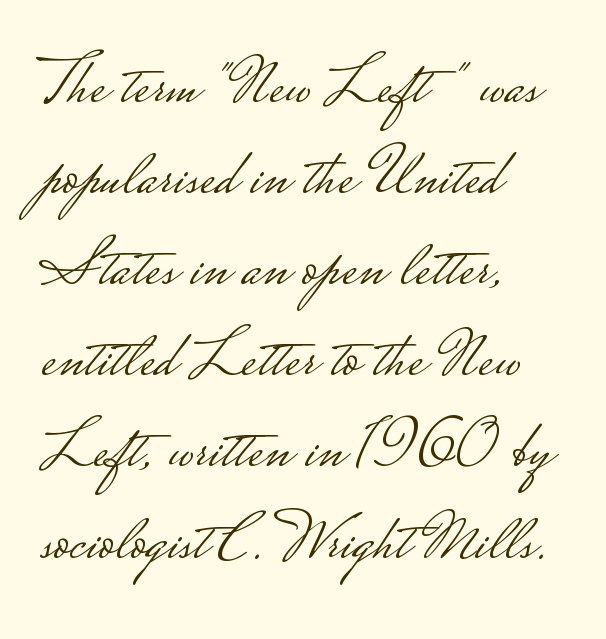
The image shows 68 px light, wide sans-serif type; set left-aligned, normal line spacing (1.34x), normal letter spacing, not underlined; low stroke contrast.
